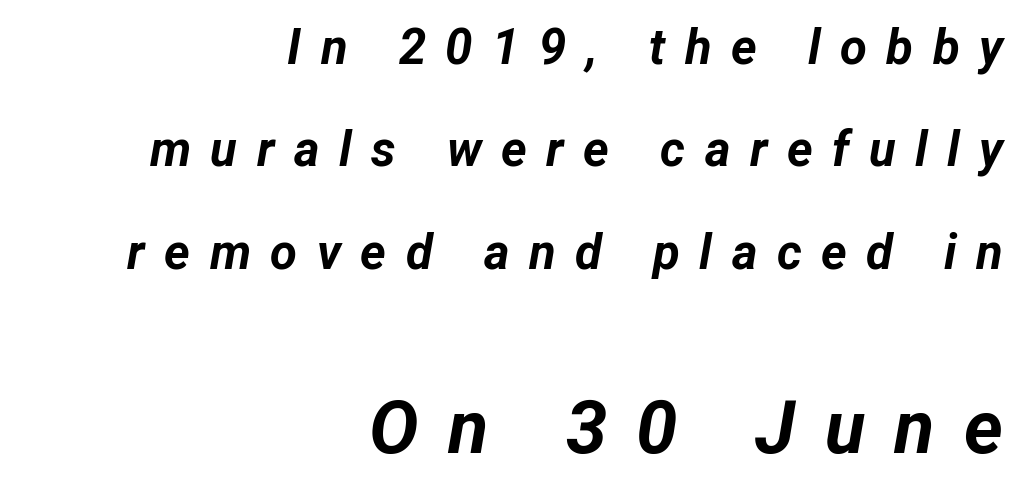
Anything drawn beneath the words? Only blank space. Its strokes are broad and dark, the hallmark of bold type. The face used here is proportionally spaced, like ordinary book or web type. The lower block of text is set noticeably larger than the block above it.
